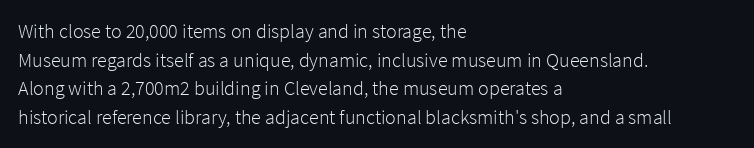
{"italic": "no", "bold": "no", "underline": "no", "align": "left", "line_spacing": "normal", "line_spacing_ratio": 1.43, "letter_spacing": "normal", "letter_spacing_em": 0.0, "glyph_px": 20}
